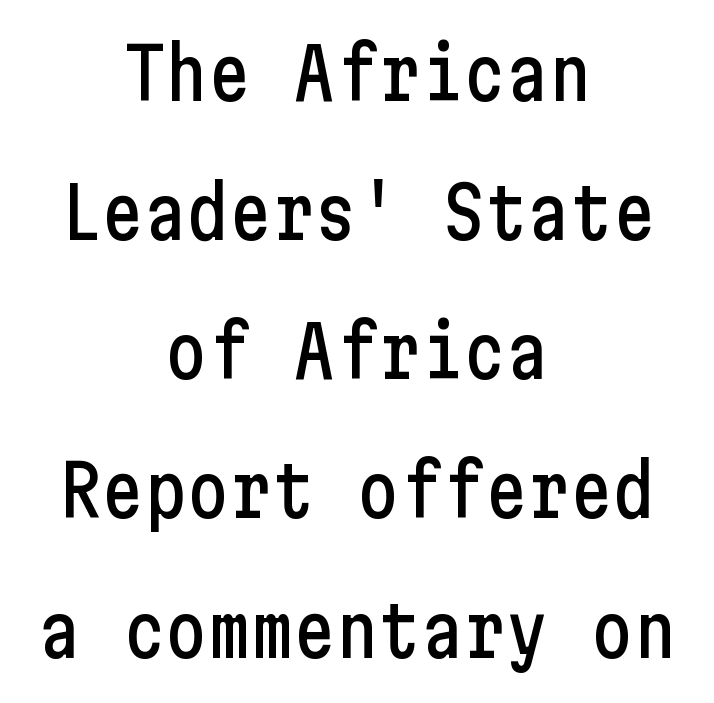
Compared with typical body copy, the letter spacing here is the same. Notice how the passage keeps no hard edge, just a central spine. Serif or sans? Sans — the stroke terminals are bare. You could fit nearly another row in the gap between these rows. Type without underlining.
